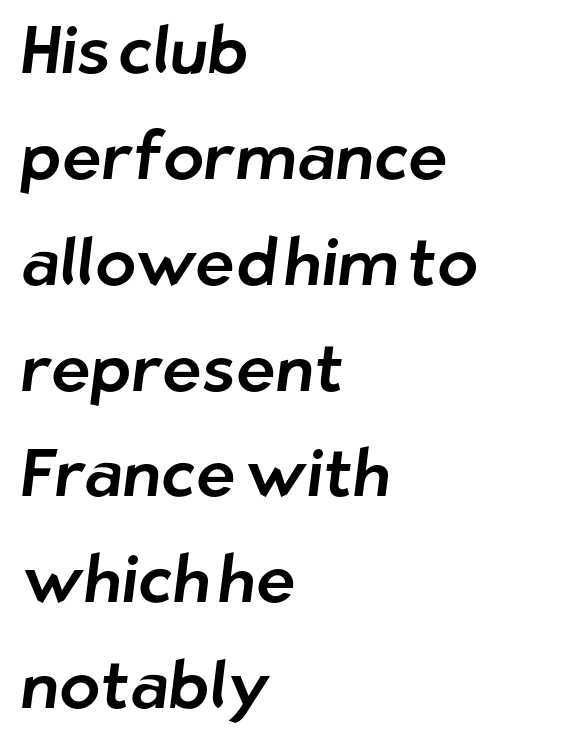
{"serif": "no", "width": "normal", "stroke_contrast": "low", "x_height": "medium", "monospaced": "no", "underline": "no", "align": "left", "line_spacing": "normal", "line_spacing_ratio": 1.58, "letter_spacing": "normal", "letter_spacing_em": 0.0, "glyph_px": 67}
